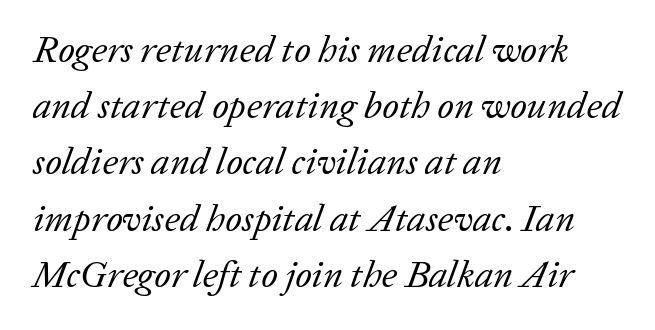
The image shows 38 px regular-weight serif type, italic (leaning right); set left-aligned, normal line spacing (1.48x), normal letter spacing, not underlined; low stroke contrast and a medium x-height.
